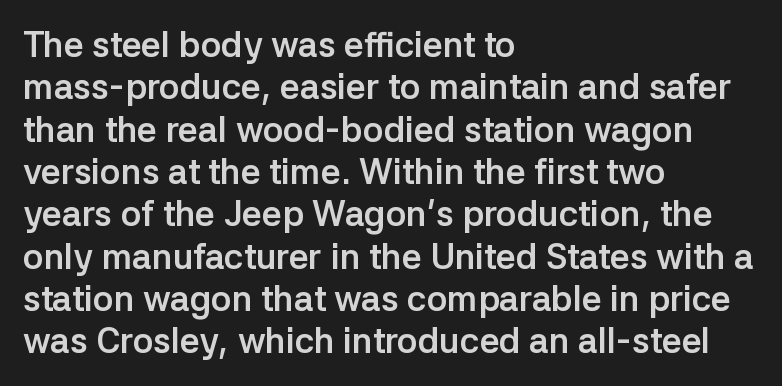
Q: Is the text bold? A: Yes.
Q: Is the text italic (slanted)? A: No, it is upright.
Q: Is the typeface a serif or a sans-serif typeface? A: Sans-serif.
Q: Is the text underlined? A: No.
Q: How is the paragraph aligned? A: Left-aligned.
Q: Is the spacing between letters normal or unusually wide? A: Normal.
Q: Width (condensed, normal, or wide)? A: Normal.
Q: Stroke contrast? A: Low.
Q: x-height? A: Medium.
Q: Monospaced? A: No.
